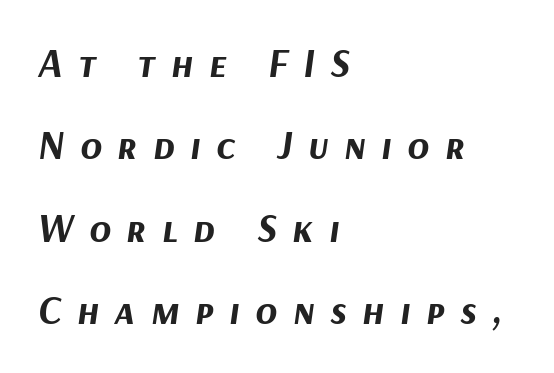
Q: Is the text bold? A: Yes.
Q: Is the text italic (slanted)? A: Yes, it leans right by about 9 degrees.
Q: Is the text underlined? A: No.
Q: How is the paragraph aligned? A: Left-aligned.
Q: Is the spacing between letters normal or unusually wide? A: Unusually wide.
Q: Is the spacing between lines tight, normal or loose? A: Loose.
Q: Width (condensed, normal, or wide)? A: Normal.
Q: Stroke contrast? A: Medium.
Q: x-height? A: Medium.
Q: Monospaced? A: No.
